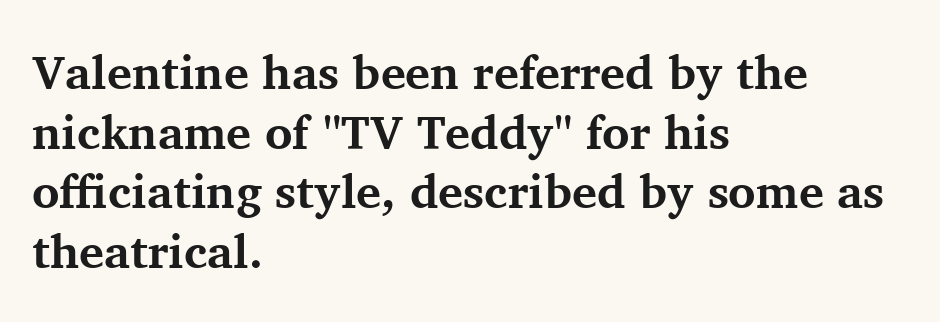
The image shows 47 px bold serif type, upright; set left-aligned, normal line spacing (1.27x), normal letter spacing, not underlined; medium stroke contrast and a medium x-height.
